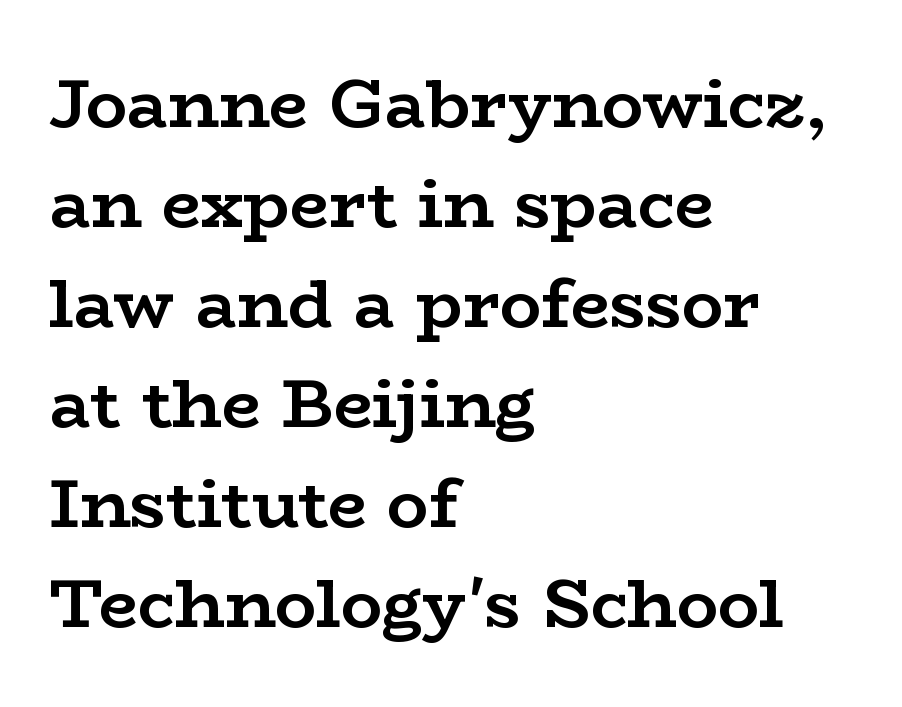
Q: Is the text bold? A: Yes.
Q: Is the text italic (slanted)? A: No, it is upright.
Q: Is the typeface a serif or a sans-serif typeface? A: Serif.
Q: Is the text underlined? A: No.
Q: How is the paragraph aligned? A: Left-aligned.
Q: Is the spacing between letters normal or unusually wide? A: Normal.
Q: Is the spacing between lines tight, normal or loose? A: Normal.
Q: Width (condensed, normal, or wide)? A: Wide.
Q: Stroke contrast? A: Low.
Q: x-height? A: Medium.
Q: Monospaced? A: No.
